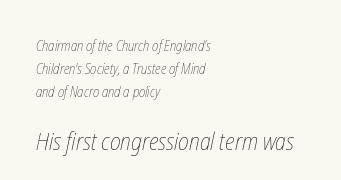
Q: Is the text bold? A: No.
Q: Is the text underlined? A: No.
Q: How is the paragraph aligned? A: Left-aligned.
Q: Is the spacing between letters normal or unusually wide? A: Normal.
Q: Is the spacing between lines tight, normal or loose? A: Normal.
Q: Which block of text is set in a larger size, the first (top) or the second (bottom)? A: The second (bottom) one.
